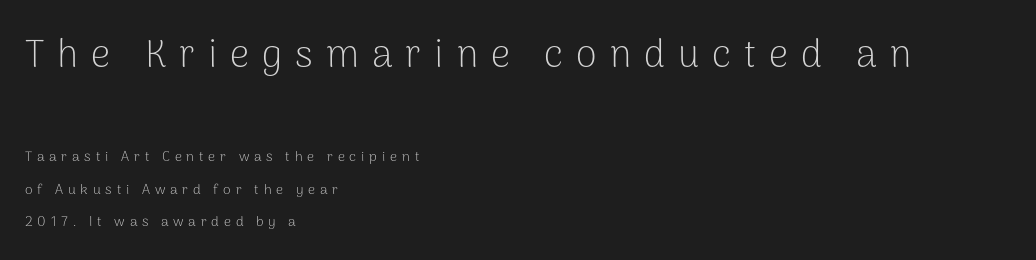
Q: Is the text bold? A: No.
Q: Is the text italic (slanted)? A: No, it is upright.
Q: Is the typeface a serif or a sans-serif typeface? A: Sans-serif.
Q: Is the text underlined? A: No.
Q: How is the paragraph aligned? A: Left-aligned.
Q: Is the spacing between letters normal or unusually wide? A: Unusually wide.
Q: Is the spacing between lines tight, normal or loose? A: Loose.
Q: Which block of text is set in a larger size, the first (top) or the second (bottom)? A: The first (top) one.
Q: Width (condensed, normal, or wide)? A: Normal.
Q: Stroke contrast? A: Low.
Q: x-height? A: Medium.
Q: Monospaced? A: No.
